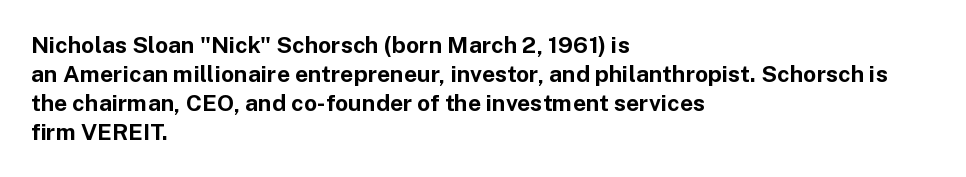
The image shows 23 px bold type, upright; set left-aligned, normal line spacing (1.26x), normal letter spacing, not underlined.
